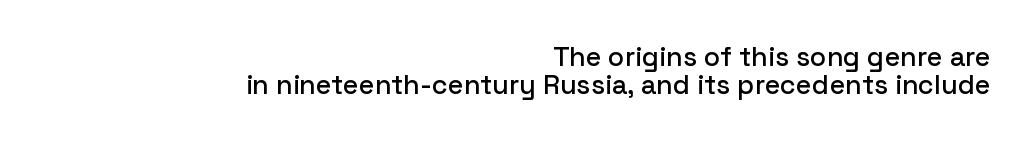
{"italic": "no", "underline": "no", "align": "right", "line_spacing": "tight", "line_spacing_ratio": 1.02, "letter_spacing": "normal", "letter_spacing_em": 0.0, "glyph_px": 27}
